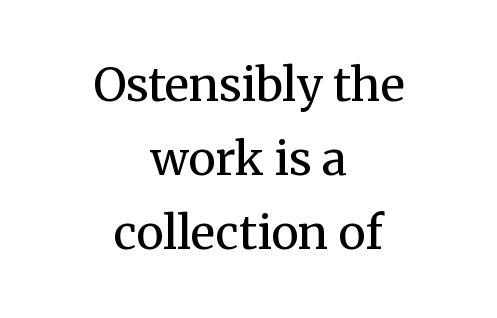
The image shows 46 px regular-weight serif type, upright; set centered, normal line spacing (1.61x), normal letter spacing, not underlined; medium stroke contrast and a medium x-height.
